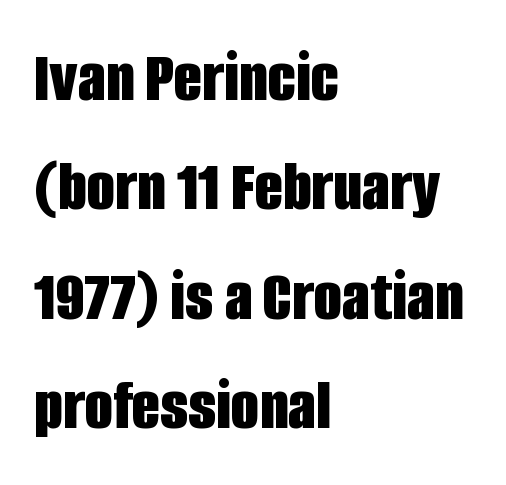
It's the straight-up-and-down kind of type. A typesetter would label this face a sans. Leading: standard. The string is rendered with underlining switched off. The rendering uses natural spacing where letterforms have individual widths.
